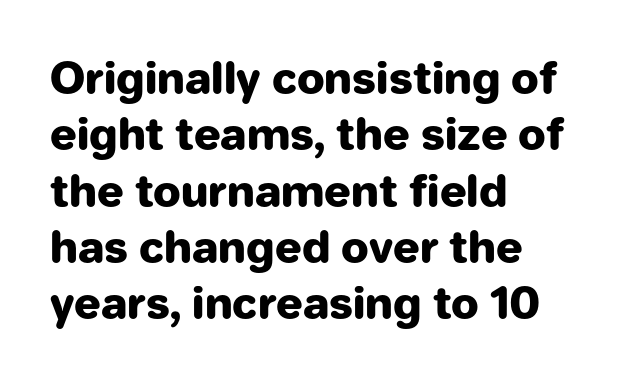
Serif or sans? Sans — the stroke terminals are bare. Typographic density is high because the face is bold. Style check: upright. The passage shown is not underscored anywhere. Left-aligned paragraph, ragged on the right. The rendering uses natural spacing where letterforms have individual widths.
